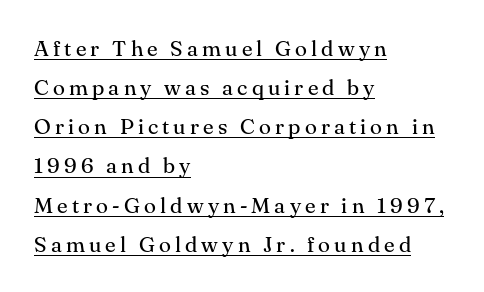
{"italic": "no", "bold": "no", "underline": "yes", "align": "left", "line_spacing_ratio": 1.78, "glyph_px": 22}
